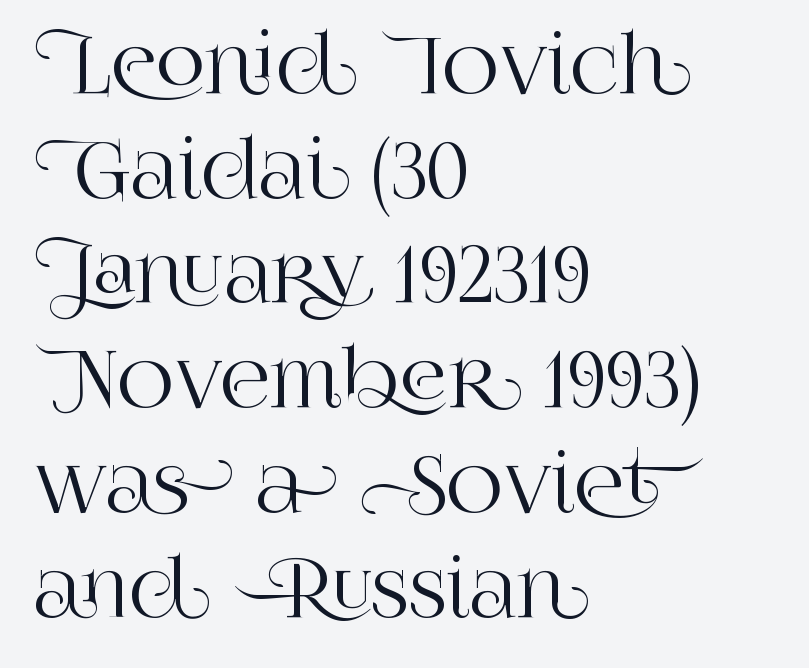
In terms of letterform style, serifs are clearly present. When letters stand straight like this, we call the style roman or upright. Typeset ragged right — the left edge is the straight one. Think of a printed novel: that variable character pitch is what you see here. Tracking value appears to be zero — textbook default spacing. Leading matches the norm, producing a regular column.
